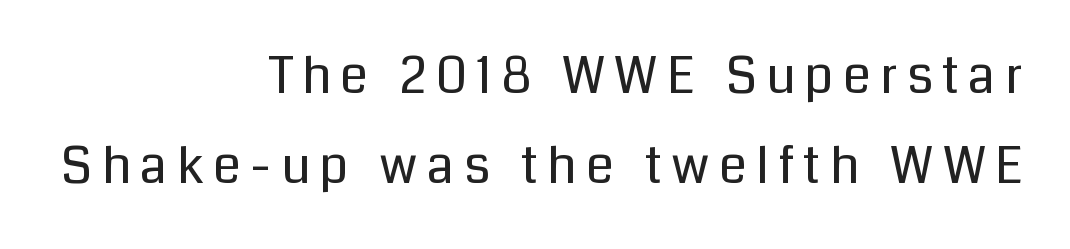
{"serif": "no", "italic": "no", "bold": "no", "weight": "regular", "width": "normal", "stroke_contrast": "low", "x_height": "medium", "monospaced": "no", "underline": "no", "align": "right", "line_spacing_ratio": 1.76, "glyph_px": 51}
